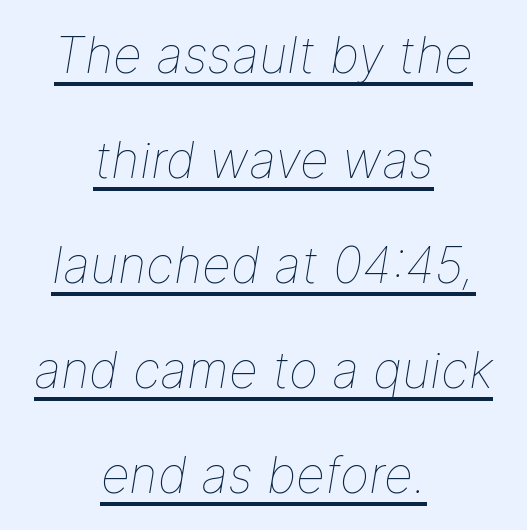
The image shows 50 px thin type, italic (leaning right); set centered, loose line spacing (2.1x), normal letter spacing, underlined; low stroke contrast and a medium x-height.
